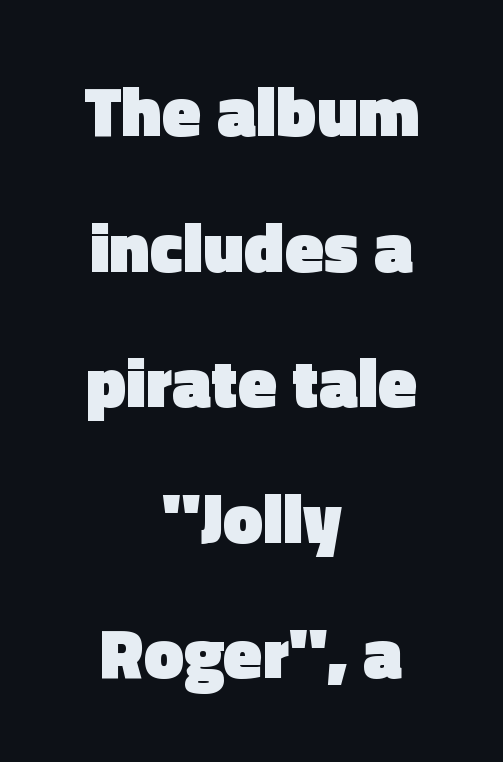
{"serif": "no", "italic": "no", "bold": "yes", "weight": "heavy", "width": "normal", "x_height": "medium", "monospaced": "no", "underline": "no", "align": "center", "line_spacing": "loose", "line_spacing_ratio": 1.91, "letter_spacing": "normal", "letter_spacing_em": 0.0, "glyph_px": 71}
